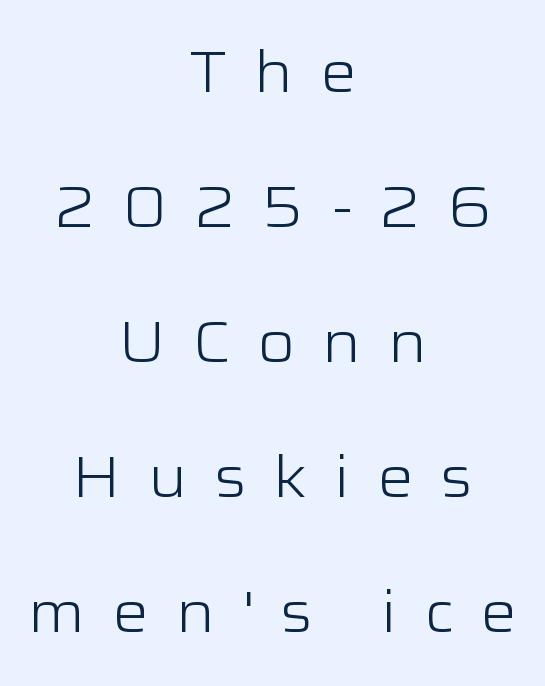
The image shows 57 px light, wide sans-serif type, upright; set centered, loose line spacing (2.37x), unusually wide letter spacing (+0.47 em), not underlined; low stroke contrast and a medium x-height.
